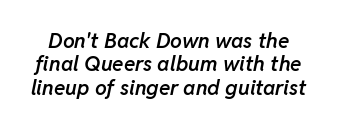
Q: Is the text bold? A: Semi-bold.
Q: Is the text italic (slanted)? A: Yes, it leans right by about 11 degrees.
Q: Is the text underlined? A: No.
Q: Is the spacing between letters normal or unusually wide? A: Normal.
Q: Is the spacing between lines tight, normal or loose? A: Tight.
